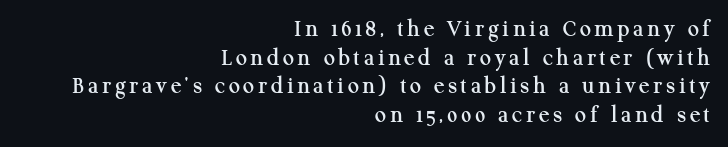
{"italic": "no", "underline": "no", "align": "right", "line_spacing": "tight", "line_spacing_ratio": 1.15, "glyph_px": 25}
